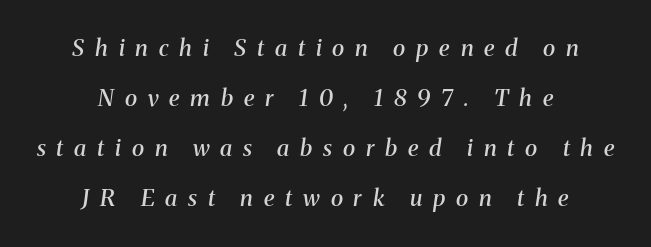
The compositor balanced each line on the midline. The font is running at a semibold setting, under full bold. Is the letter spacing exaggerated? Yes — the characters are pushed far apart. Type without underlining. These lines stand farther apart than default settings would place them. Slanted lettering throughout.
